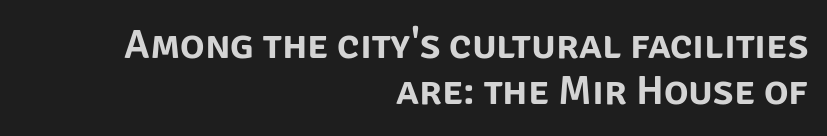
The image shows 41 px sans-serif type, upright; set right-aligned, tight line spacing (1.13x), normal letter spacing, not underlined; low stroke contrast and a large x-height.
